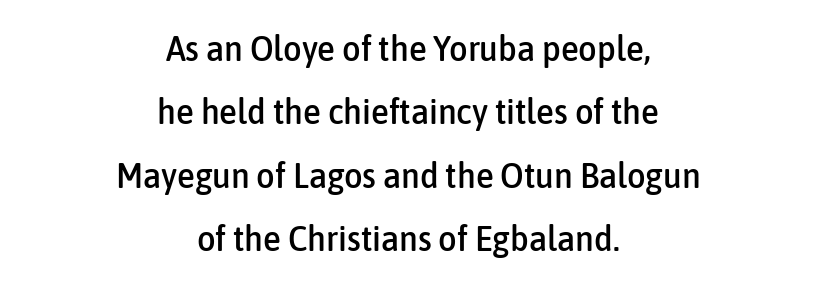
Q: Is the text italic (slanted)? A: No, it is upright.
Q: Is the typeface a serif or a sans-serif typeface? A: Sans-serif.
Q: Is the text underlined? A: No.
Q: How is the paragraph aligned? A: Centered.
Q: Is the spacing between letters normal or unusually wide? A: Normal.
Q: Width (condensed, normal, or wide)? A: Condensed.
Q: Stroke contrast? A: Low.
Q: x-height? A: Medium.
Q: Monospaced? A: No.
